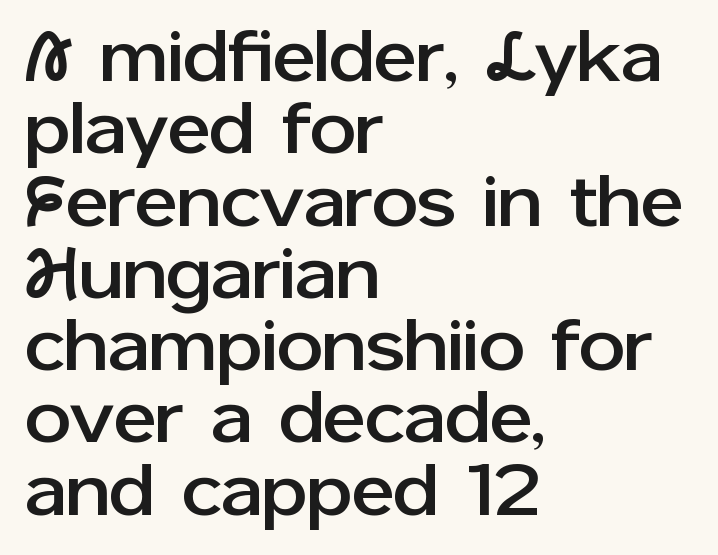
Q: Is the text italic (slanted)? A: No, it is upright.
Q: Is the typeface a serif or a sans-serif typeface? A: Sans-serif.
Q: Is the text underlined? A: No.
Q: How is the paragraph aligned? A: Left-aligned.
Q: Is the spacing between letters normal or unusually wide? A: Normal.
Q: Is the spacing between lines tight, normal or loose? A: Tight.
Q: Width (condensed, normal, or wide)? A: Normal.
Q: Stroke contrast? A: Low.
Q: x-height? A: Medium.
Q: Monospaced? A: No.
